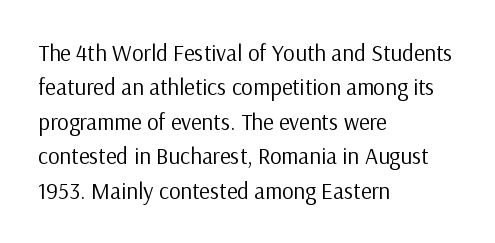
Q: Is the text bold? A: No.
Q: Is the text italic (slanted)? A: No, it is upright.
Q: Is the text underlined? A: No.
Q: How is the paragraph aligned? A: Left-aligned.
Q: Is the spacing between letters normal or unusually wide? A: Normal.
Q: Is the spacing between lines tight, normal or loose? A: Normal.
